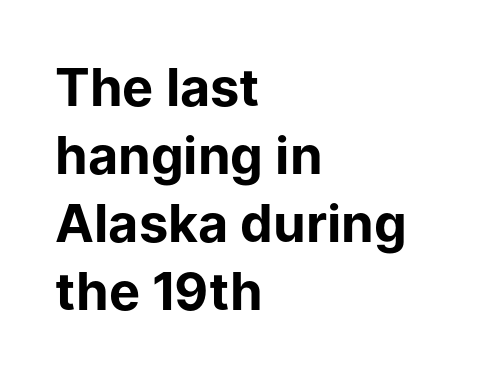
{"serif": "no", "italic": "no", "bold": "yes", "weight": "bold", "width": "normal", "stroke_contrast": "low", "x_height": "medium", "monospaced": "no", "underline": "no", "align": "left", "line_spacing": "normal", "line_spacing_ratio": 1.31, "letter_spacing": "normal", "letter_spacing_em": 0.0, "glyph_px": 52}
